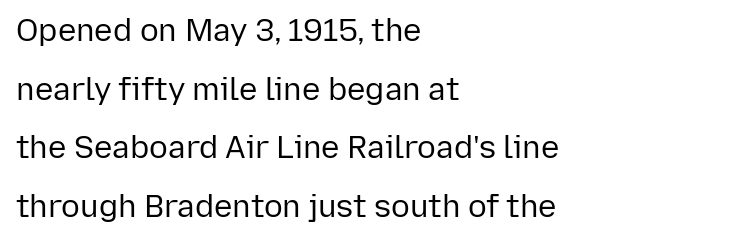
The image shows 31 px regular-weight sans-serif type, upright; set left-aligned, line spacing 1.89x, normal letter spacing, not underlined; low stroke contrast and a medium x-height.
